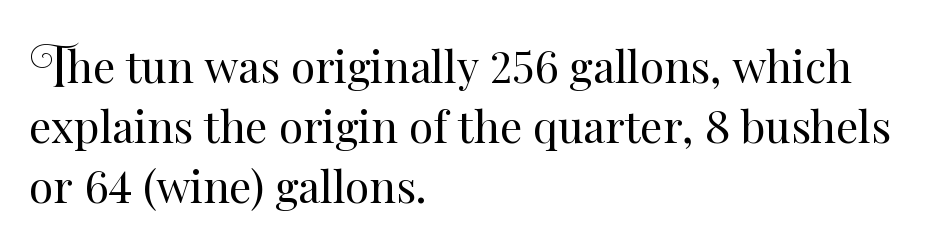
The line-height multiplier appears to be the usual default. The passage shown is not bold in any degree. Line starts are locked; line ends wander. Letters rest on an invisible, unmarked baseline. Is there any slant? The stems are plumb.
